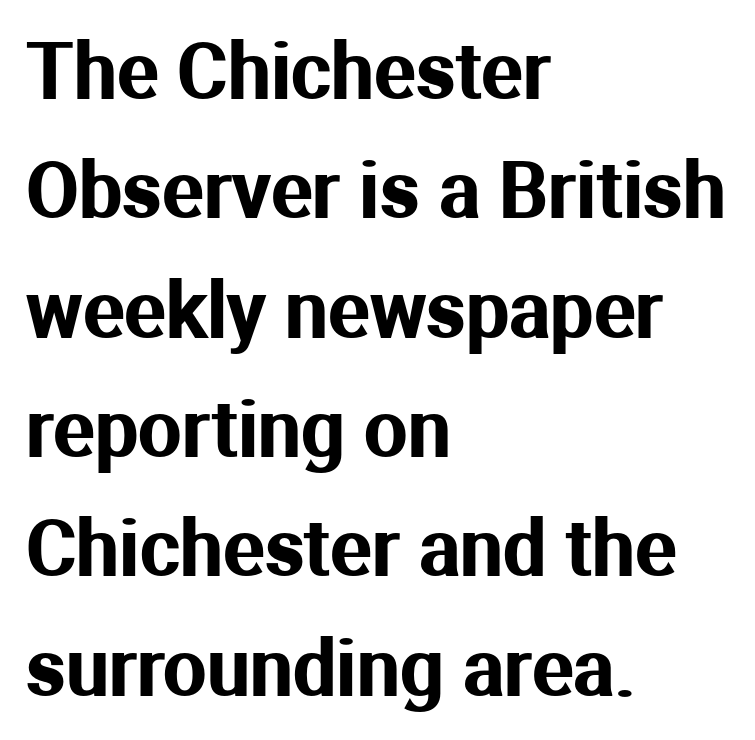
Whoever set this chose a conventional vertical rhythm. Spacing verdict: proportional, widths tailored to each character. The passage shown has conventional tracking throughout. Letterform terminals end flat and unadorned throughout the passage.
